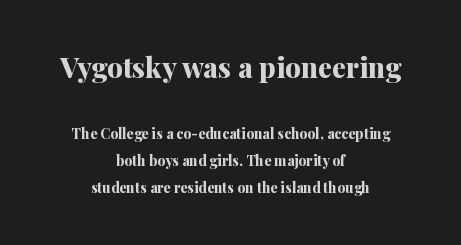
{"serif": "yes", "italic": "no", "bold": "yes", "weight": "bold", "width": "normal", "stroke_contrast": "medium", "x_height": "medium", "monospaced": "no", "underline": "no", "align": "center", "line_spacing": "loose", "line_spacing_ratio": 1.93, "letter_spacing": "normal", "letter_spacing_em": 0.0, "larger_block": "first", "size_ratio": 2.0, "glyph_px": 28}
